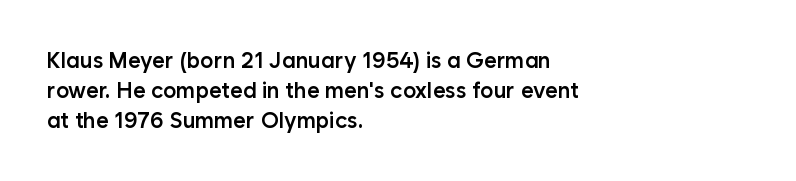
The image shows 22 px text type, upright; set left-aligned, normal line spacing (1.36x), normal letter spacing, not underlined.
